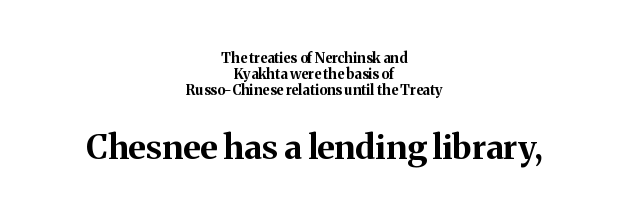
The paragraph shown floats in the horizontal middle. Spacing verdict: proportional, widths tailored to each character. You could call the tracking neutral — neither tight nor loose. Heavy-handed strokes throughout: this text is bold.
